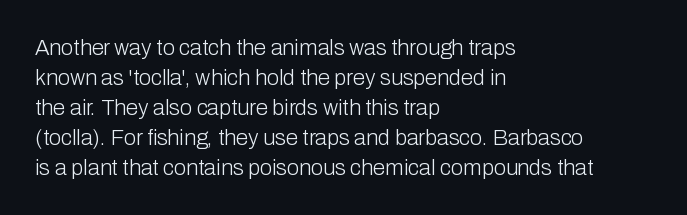
Q: Is the text bold? A: No.
Q: Is the text italic (slanted)? A: No, it is upright.
Q: Is the text underlined? A: No.
Q: How is the paragraph aligned? A: Left-aligned.
Q: Is the spacing between letters normal or unusually wide? A: Normal.
Q: Is the spacing between lines tight, normal or loose? A: Normal.
